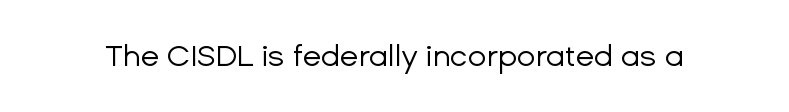
Nope, not italic — everything's standing straight. No letter is thick-stroked: the sample isn't bold. Plain, unruled lines of type. I'd call this a sans setting — the letters go barefoot. Here the designer chose a conventional face with non-uniform glyph widths. The tracking reads as untouched default to a designer's eye.
